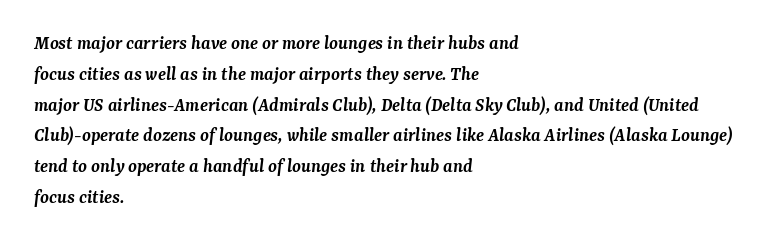
The image shows 20 px text type, italic (leaning right); set left-aligned, normal line spacing (1.54x), normal letter spacing, not underlined.
